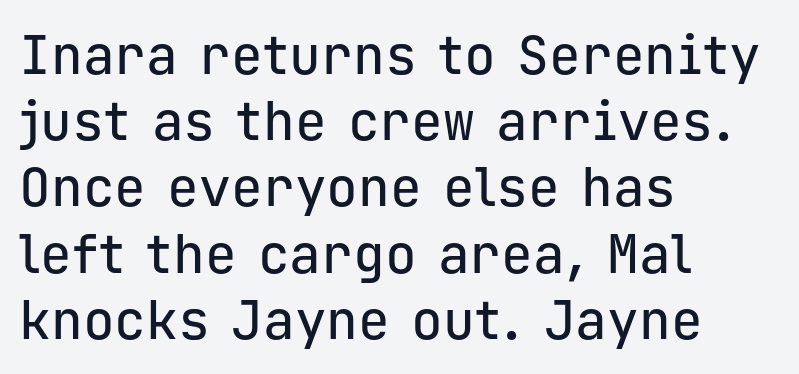
This sample uses plain, unmodified letter spacing. If you drew a ruler down the left edge, every line would touch it. Regarding serifs, this sample does without them. Ordinary non-slanted type is in use.
